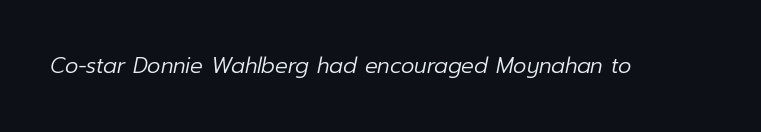
Each word holds together tightly as a unit, with standard inter-letter gaps. Style check: oblique. Lines of text with bare space underneath. Heaviness? Minimal to ordinary, like unemphasized prose.
